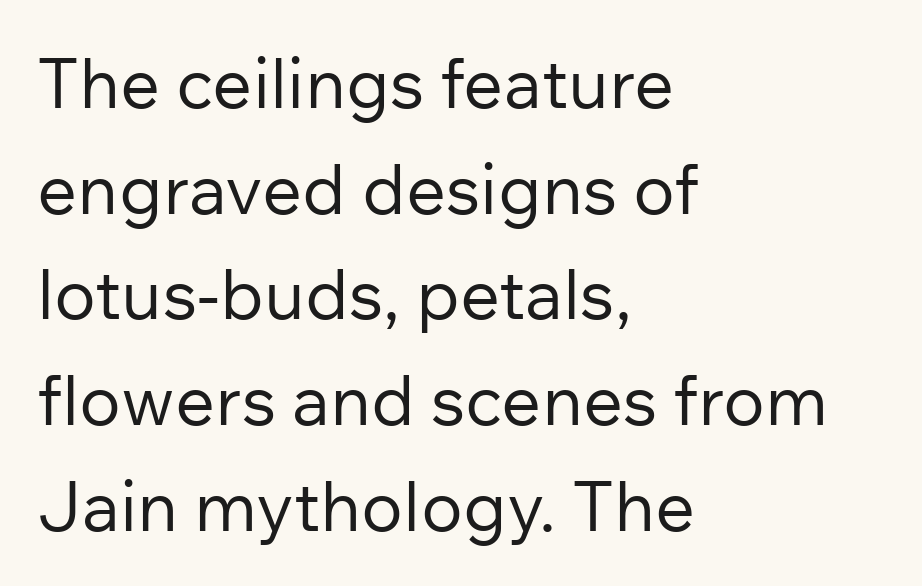
The image shows 70 px regular-weight sans-serif type, upright; set left-aligned, normal line spacing (1.51x), normal letter spacing, not underlined; low stroke contrast and a medium x-height.
